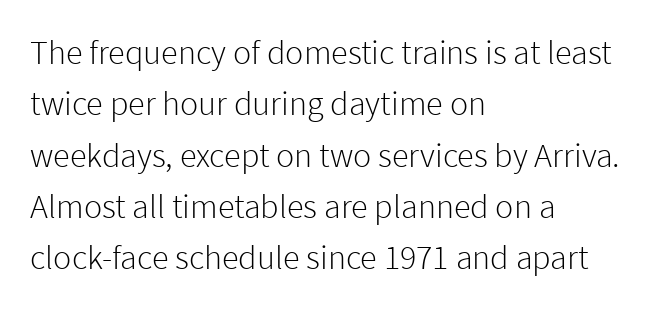
{"serif": "no", "italic": "no", "bold": "no", "weight": "light", "width": "normal", "stroke_contrast": "low", "x_height": "medium", "monospaced": "no", "underline": "no", "align": "left", "line_spacing": "normal", "line_spacing_ratio": 1.51, "letter_spacing": "normal", "letter_spacing_em": 0.0, "glyph_px": 34}
